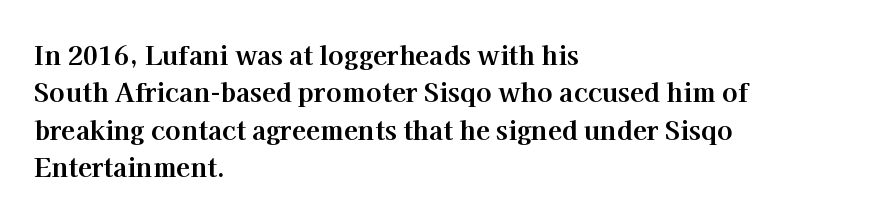
The image shows 26 px bold type, upright; set left-aligned, normal line spacing (1.44x), normal letter spacing, not underlined.
